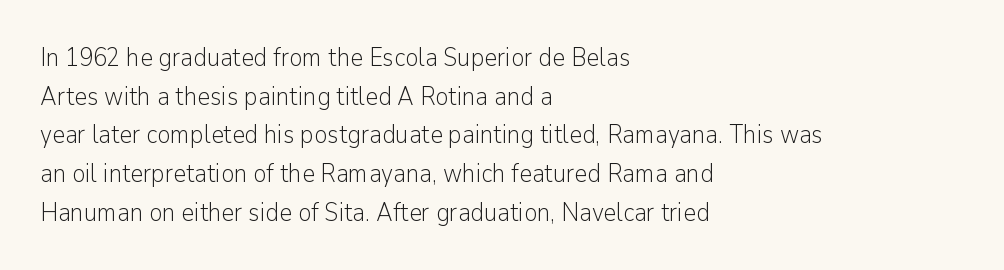
Q: Is the text bold? A: No.
Q: Is the text italic (slanted)? A: No, it is upright.
Q: Is the text underlined? A: No.
Q: How is the paragraph aligned? A: Left-aligned.
Q: Is the spacing between letters normal or unusually wide? A: Normal.
Q: Is the spacing between lines tight, normal or loose? A: Normal.
